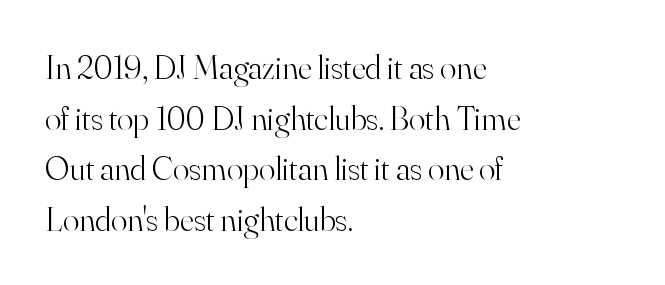
These lines sit exactly where default settings would place them. A typesetter would call this proportional, since set widths differ per character. Italic: no, the glyphs are upright roman. The type family on display is of the serif kind. Rule under the text: the space is simply empty.
